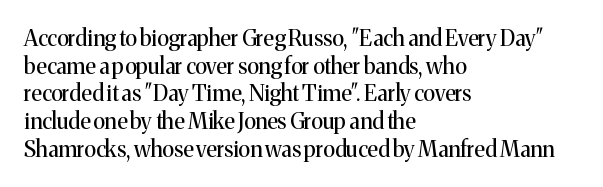
The image shows 22 px text type, upright; set left-aligned, normal line spacing (1.26x), normal letter spacing, not underlined.
